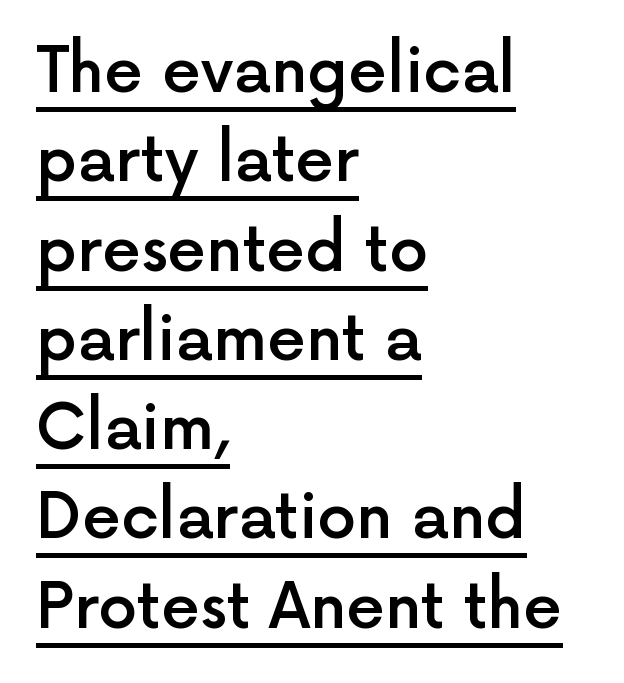
Firm but not heavy-handed strokes: this text is semibold. Caption: multi-line text, flush left, ragged right. Posture: straight, roman, zero tilt. Successive baselines arrive at the customary interval.
